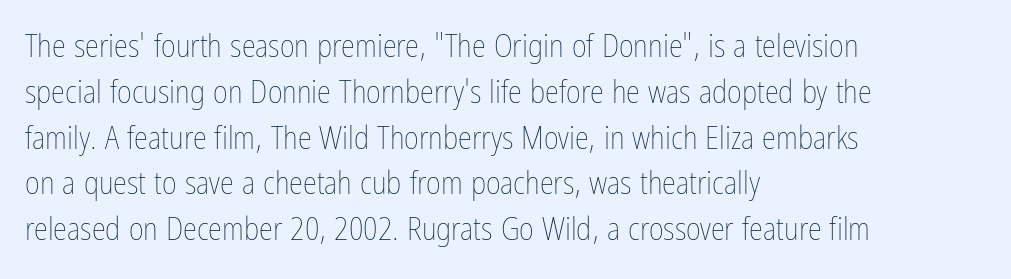
The paragraph shown leans on its left margin. The letterforms sit at book weight or below. The foot of each line stays bare and open. No extra tracking has been applied to these lines. Does the leading feel generous? No, just average.
